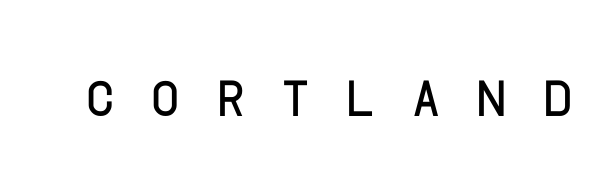
Q: Is the text bold? A: No.
Q: Is the text italic (slanted)? A: No, it is upright.
Q: Is the typeface a serif or a sans-serif typeface? A: Sans-serif.
Q: Is the text underlined? A: No.
Q: Is the spacing between letters normal or unusually wide? A: Unusually wide.
Q: Width (condensed, normal, or wide)? A: Normal.
Q: Stroke contrast? A: Low.
Q: x-height? A: Large.
Q: Monospaced? A: No.
